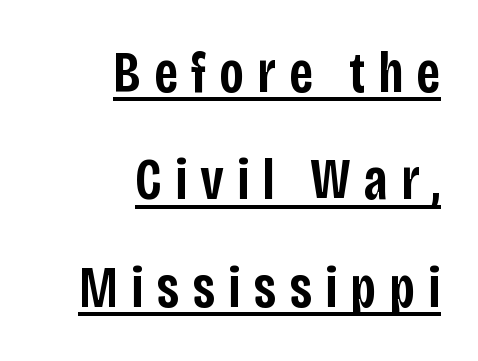
The image shows 58 px semibold, condensed sans-serif type, upright; set right-aligned, line spacing 1.85x, unusually wide letter spacing (+0.22 em), underlined; low stroke contrast and a large x-height.
